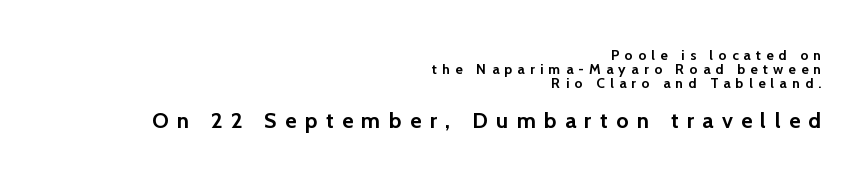
Every character sits straight up, as roman type does. Typographic density is high because the face is bold. Bare-footed words on every line. Vertically, the passage feels compressed, each row crowding the next. Short note: letters widely spaced.
